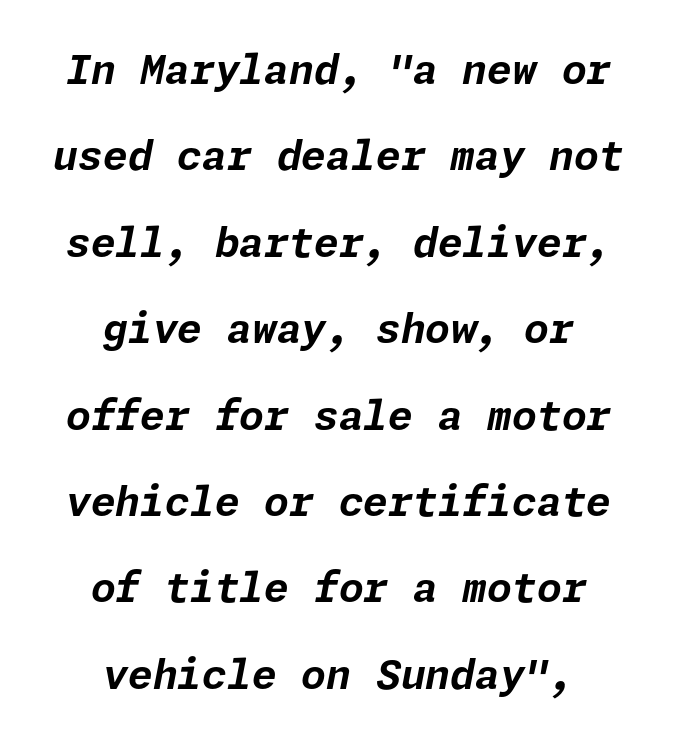
Heavy-handed strokes throughout: this text is bold. If you measured baseline to baseline, you'd find a long distance. Honestly, the letter spacing is just normal — you wouldn't notice it. Casual observation: everything's sitting right in the middle.
